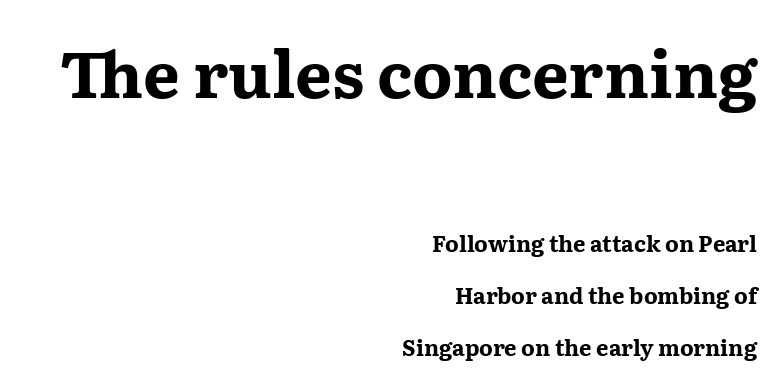
The image shows 65 px bold, wide serif type, upright; set right-aligned, loose line spacing (2.36x), normal letter spacing, not underlined; the first (top) block is 2.95x larger; medium stroke contrast and a medium x-height.
